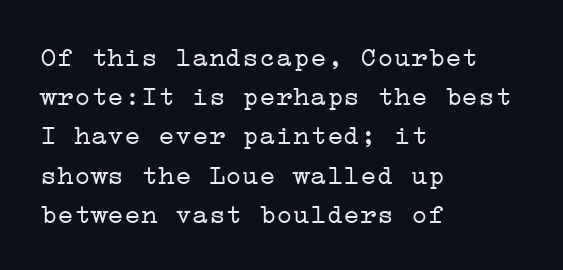
The text block is weighted toward the left margin, trailing off unevenly rightward. Examine the stroke ends and you'll spot serifs. Glance below the letters and you will spot only blank space. Quick note: not italic, upright. Weight: in the light-to-regular range.
